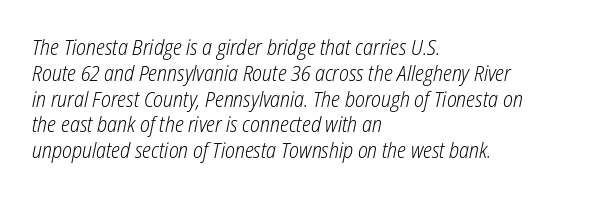
{"italic": "yes", "lean": "right", "slant_degrees": 12, "bold": "no", "underline": "no", "align": "left", "line_spacing_ratio": 1.23, "letter_spacing": "normal", "letter_spacing_em": 0.0, "glyph_px": 21}
